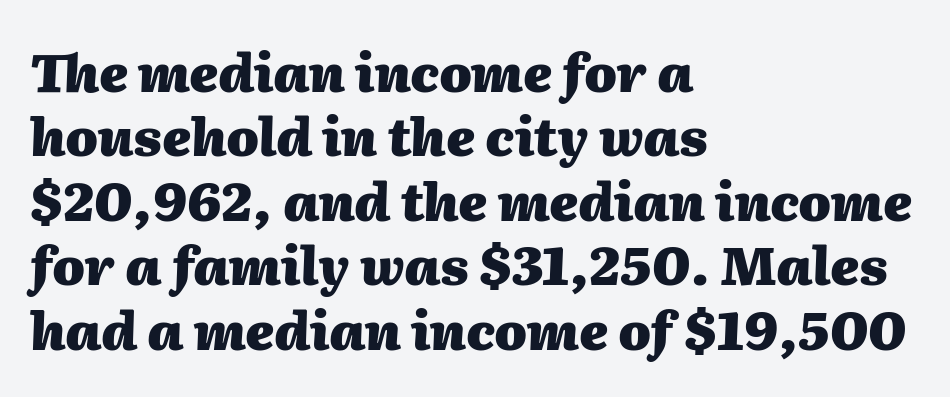
Q: Is the text bold? A: Yes.
Q: Is the text italic (slanted)? A: Yes, it leans right by about 2 degrees.
Q: Is the text underlined? A: No.
Q: How is the paragraph aligned? A: Left-aligned.
Q: Is the spacing between letters normal or unusually wide? A: Normal.
Q: Width (condensed, normal, or wide)? A: Normal.
Q: Stroke contrast? A: Medium.
Q: x-height? A: Medium.
Q: Monospaced? A: No.
